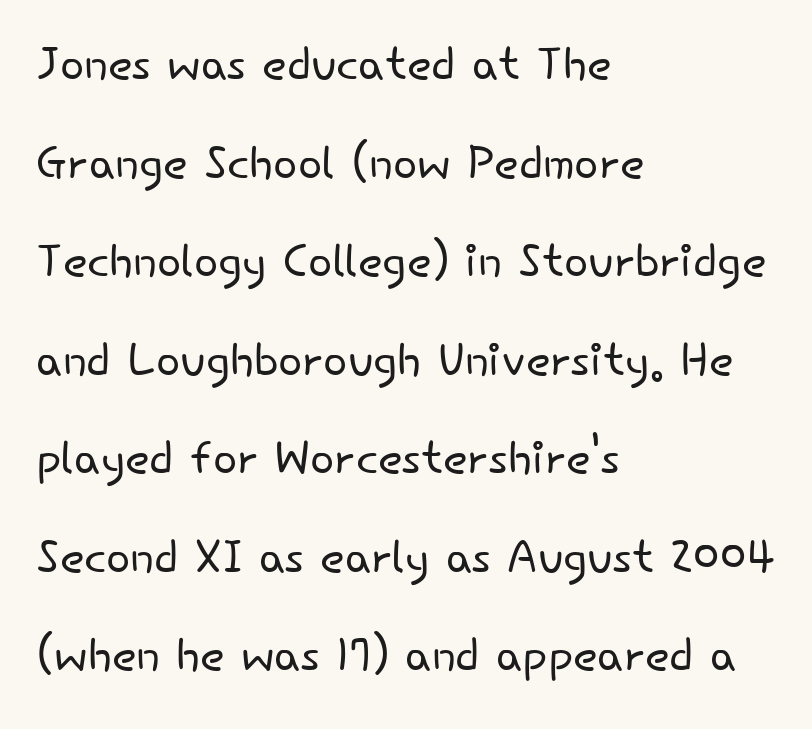
Check the space under the baseline: it is left empty. Alignment: flush left. If you measured baseline to baseline, you'd find a middling distance. Character widths vary here, with narrow letters taking less room than wide ones. The type family on display is of the sans-serif kind. The specimen reads as upright at a glance.
